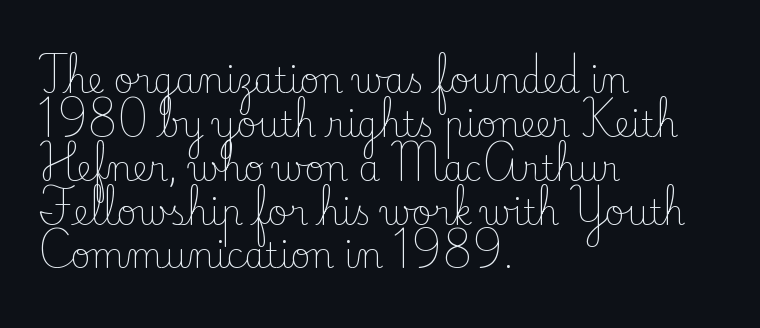
Q: Is the text bold? A: No.
Q: Is the text italic (slanted)? A: No, it is upright.
Q: Is the typeface a serif or a sans-serif typeface? A: Serif.
Q: Is the text underlined? A: No.
Q: How is the paragraph aligned? A: Left-aligned.
Q: Is the spacing between letters normal or unusually wide? A: Normal.
Q: Is the spacing between lines tight, normal or loose? A: Normal.
Q: Width (condensed, normal, or wide)? A: Normal.
Q: Stroke contrast? A: Low.
Q: x-height? A: Small.
Q: Monospaced? A: No.
